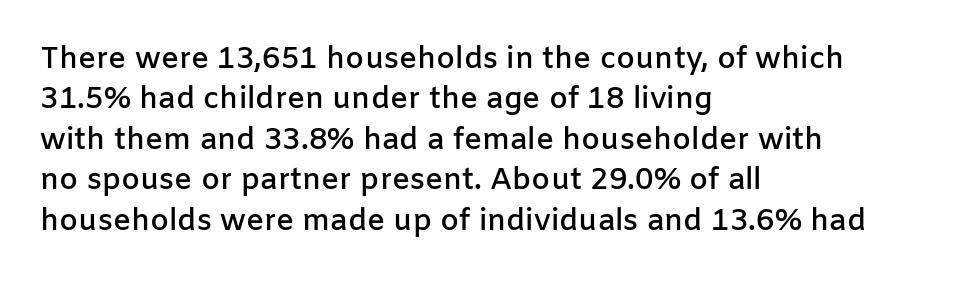
The typeface chosen for these lines omits serifs. Caption: multi-line text, flush left, ragged right. It's the straight-up-and-down kind of type. Observe the ordinary spacing: letters are neighbours, not strangers. Semibold letterforms, between regular and bold. Has an underline been added? It has not.
